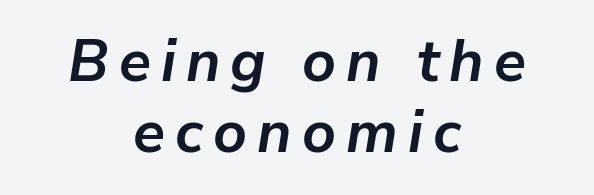
{"italic": "yes", "lean": "right", "slant_degrees": 9, "bold": "yes", "weight": "semibold", "width": "normal", "stroke_contrast": "low", "x_height": "medium", "monospaced": "no", "underline": "no", "align": "center", "line_spacing_ratio": 1.21, "glyph_px": 59}
